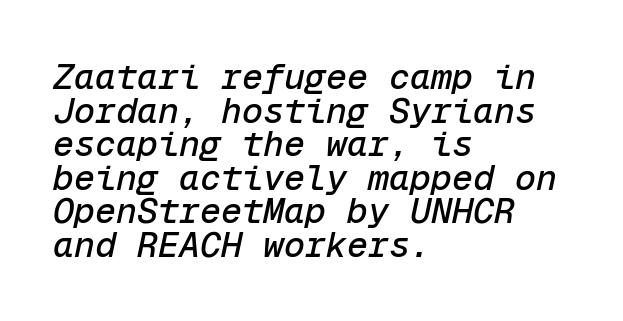
{"italic": "yes", "lean": "right", "slant_degrees": 12, "width": "normal", "stroke_contrast": "low", "x_height": "medium", "monospaced": "yes", "underline": "no", "align": "left", "line_spacing": "tight", "line_spacing_ratio": 0.96, "letter_spacing": "normal", "letter_spacing_em": 0.0, "glyph_px": 35}
